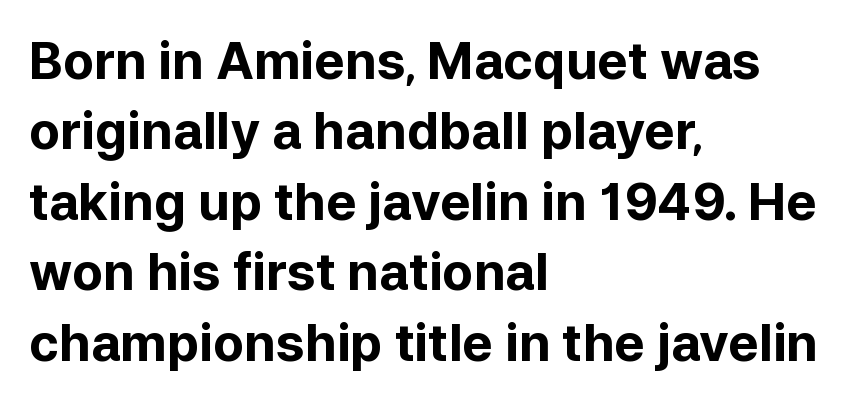
Chunky letters — that's bold for sure. You can tell from the bare stems that sans-serif type was used. Normally led — the rows are evenly, conventionally spaced. Does the lettering tilt? It doesn't — this is upright.
